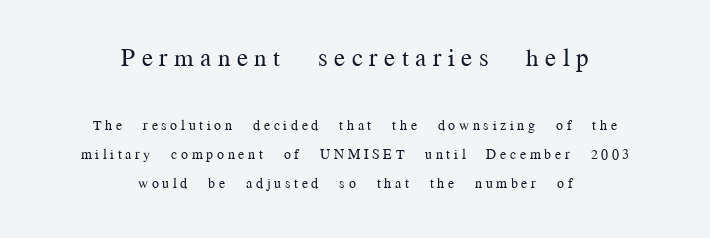
{"italic": "no", "bold": "no", "underline": "no", "align": "center", "line_spacing": "loose", "line_spacing_ratio": 2.08, "letter_spacing": "wide", "letter_spacing_em": 0.26, "larger_block": "first", "size_ratio": 1.79, "glyph_px": 25}
